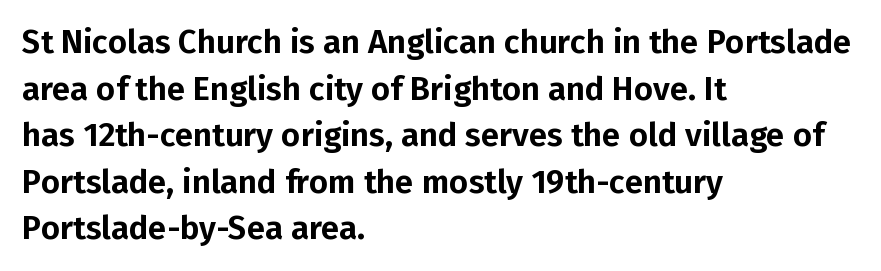
The zone under the glyphs is completely vacant. You could not count columns in this text — the font is proportionally spaced. Compared with typical paragraphs, the rows here are spaced about the same. This is roman type, the default non-slanted kind.
